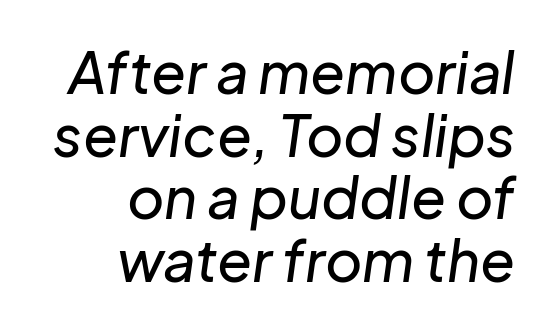
The image shows 57 px text type, italic (leaning right); set right-aligned, tight line spacing (1.1x), normal letter spacing, not underlined; low stroke contrast and a medium x-height.
